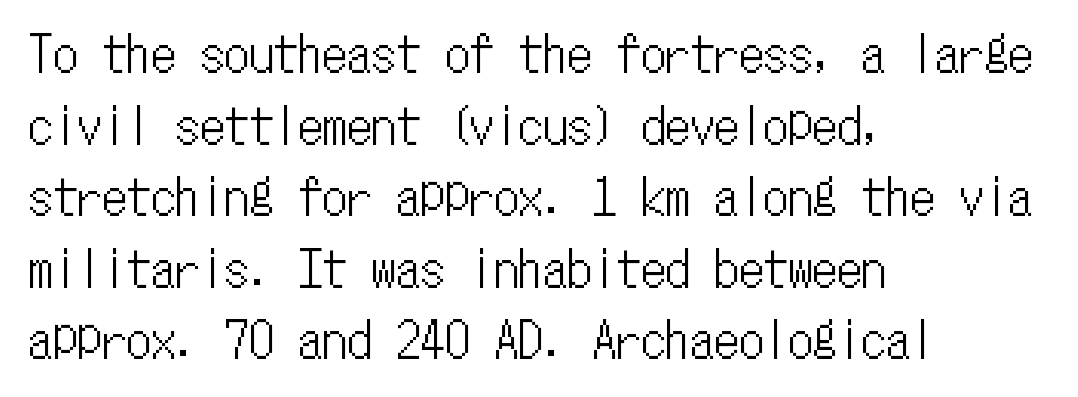
The image shows 49 px condensed type, upright, monospaced; set left-aligned, normal line spacing (1.46x), normal letter spacing, not underlined; low stroke contrast and a medium x-height.
